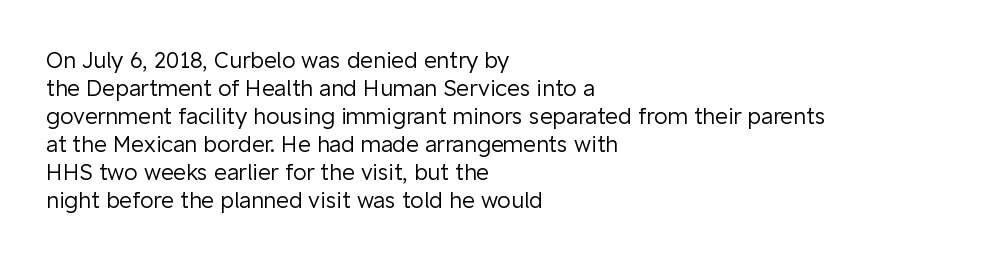
{"italic": "no", "bold": "no", "underline": "no", "align": "left", "line_spacing": "normal", "line_spacing_ratio": 1.27, "letter_spacing": "normal", "letter_spacing_em": 0.0, "glyph_px": 22}
